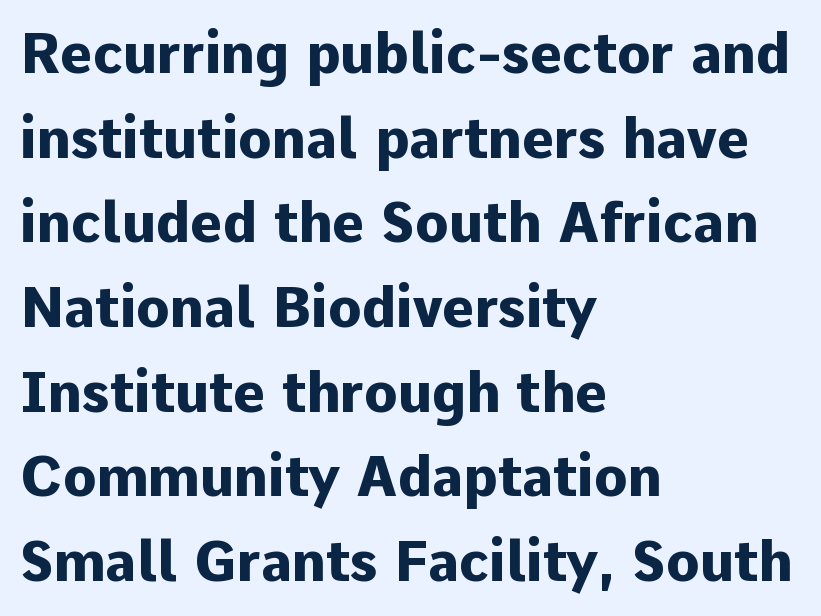
Decoration check: the copy has no underline. Short and long lines alike share a common starting point at left. Regarding leading, the lines here are spaced in the standard way. Think of a printed novel: that variable character pitch is what you see here. Do the letters lean? They stand straight. This sample uses plain, unmodified letter spacing.
